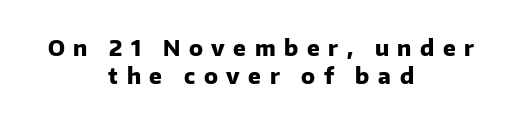
The image shows 21 px bold type, upright; set centered, normal line spacing (1.31x), unusually wide letter spacing (+0.41 em), not underlined.
